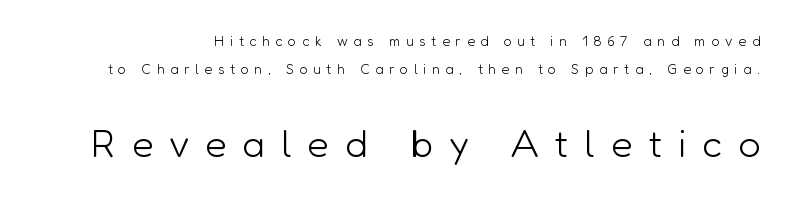
The image shows 39 px light sans-serif type, upright; set loose line spacing (2.01x), unusually wide letter spacing (+0.41 em), not underlined; the second (bottom) block is 2.79x larger; low stroke contrast and a medium x-height.
